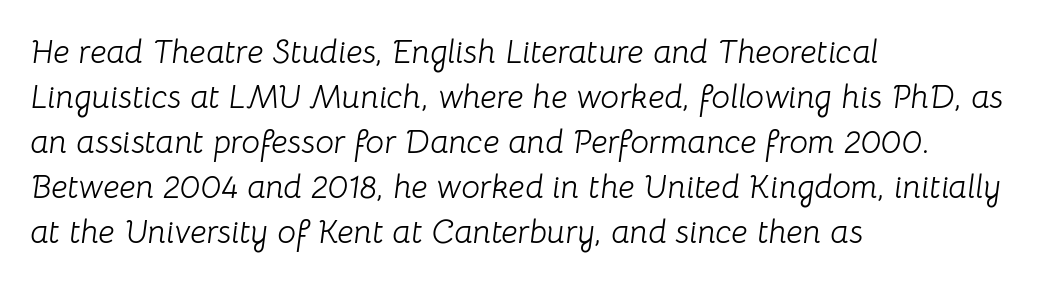
{"italic": "yes", "lean": "right", "slant_degrees": 8, "bold": "no", "weight": "light", "width": "normal", "stroke_contrast": "low", "x_height": "medium", "monospaced": "no", "underline": "no", "align": "left", "line_spacing": "normal", "line_spacing_ratio": 1.36, "letter_spacing": "normal", "letter_spacing_em": 0.0, "glyph_px": 33}
